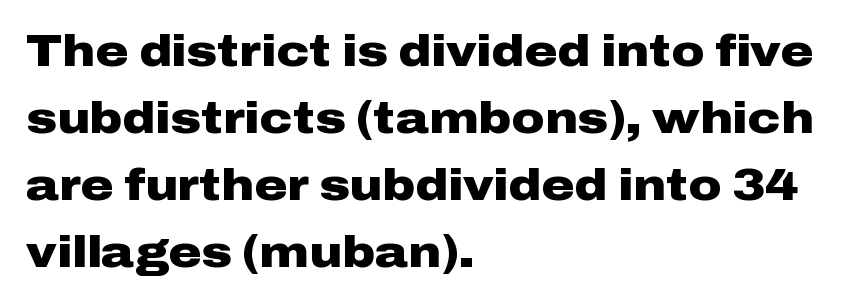
Observe the ordinary spacing: letters are neighbours, not strangers. The lettering holds an erect, upright posture throughout. The lines are quadded left. Unlike a traditional serif, this face leaves its strokes unadorned. These lines carry a lot of weight — the face is fully bold.
